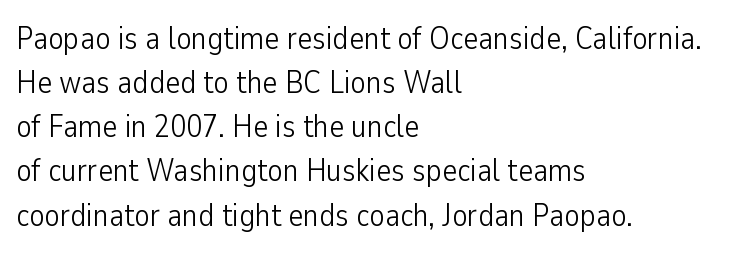
The line-height multiplier appears to be the usual default. A typesetter would label this face a sans. The lines are quadded left. Posture: vertical.
